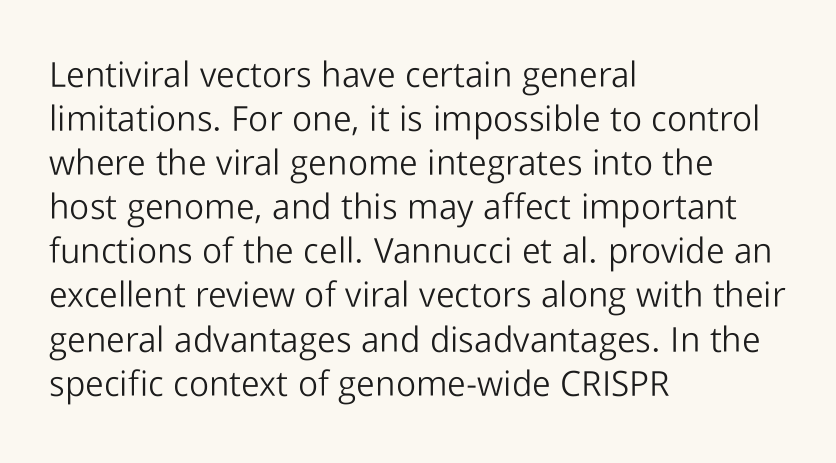
The image shows 35 px light sans-serif type, upright; set left-aligned, normal line spacing (1.26x), normal letter spacing, not underlined; low stroke contrast and a medium x-height.
